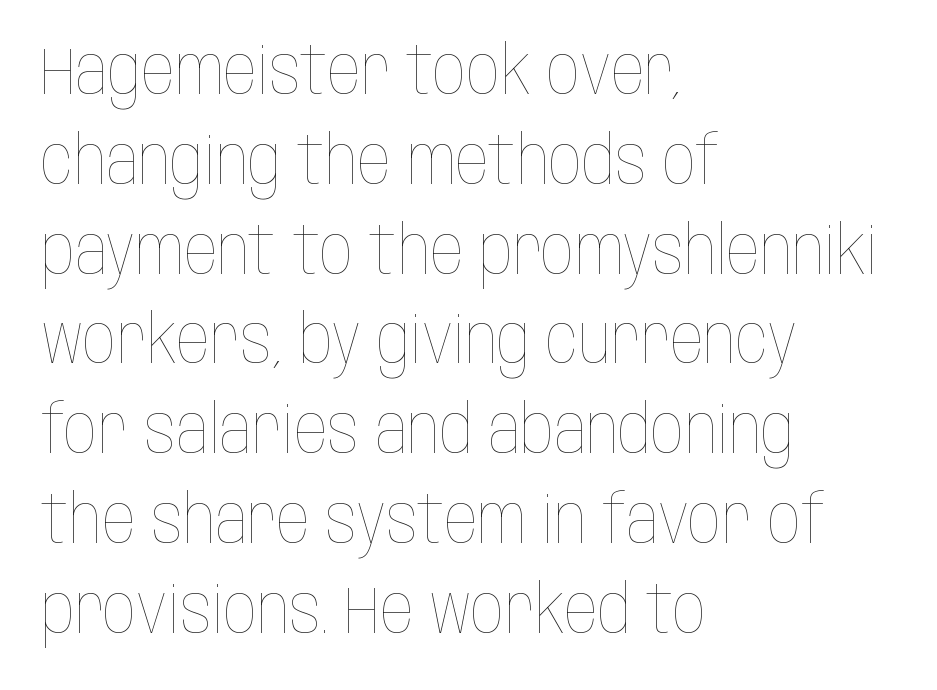
Q: Is the text bold? A: No.
Q: Is the text italic (slanted)? A: No, it is upright.
Q: Is the text underlined? A: No.
Q: How is the paragraph aligned? A: Left-aligned.
Q: Is the spacing between letters normal or unusually wide? A: Normal.
Q: Is the spacing between lines tight, normal or loose? A: Normal.
Q: Width (condensed, normal, or wide)? A: Condensed.
Q: Stroke contrast? A: Low.
Q: x-height? A: Large.
Q: Monospaced? A: No.
